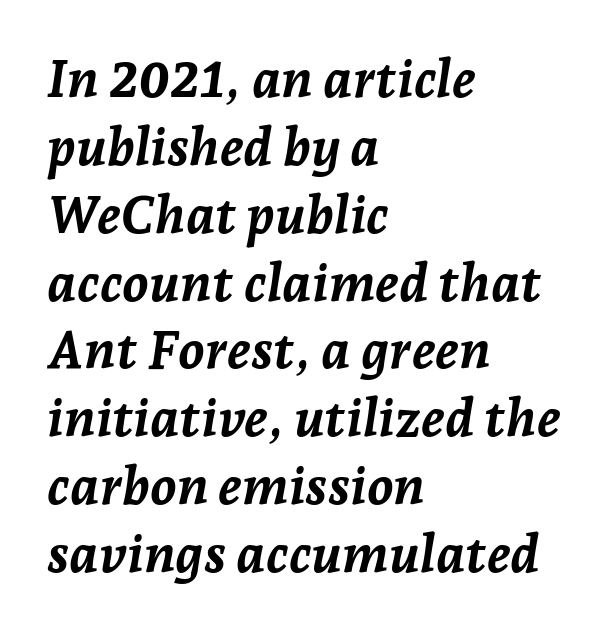
Q: Is the text bold? A: Yes.
Q: Is the text italic (slanted)? A: Yes, it leans right by about 7 degrees.
Q: Is the text underlined? A: No.
Q: How is the paragraph aligned? A: Left-aligned.
Q: Is the spacing between letters normal or unusually wide? A: Normal.
Q: Is the spacing between lines tight, normal or loose? A: Normal.
Q: Width (condensed, normal, or wide)? A: Normal.
Q: Stroke contrast? A: Low.
Q: x-height? A: Medium.
Q: Monospaced? A: No.
